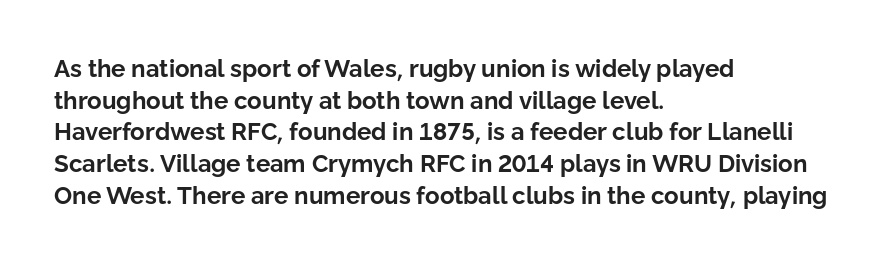
Honestly, the letter spacing is just normal — you wouldn't notice it. One glance says typical: line gaps are just what's usual. These lines stack with their left ends in a neat column. The type sits square on the baseline with zero lean. Descender tails drop into unmarked territory. How heavy is the stroke? Heavy — this is a bold.
